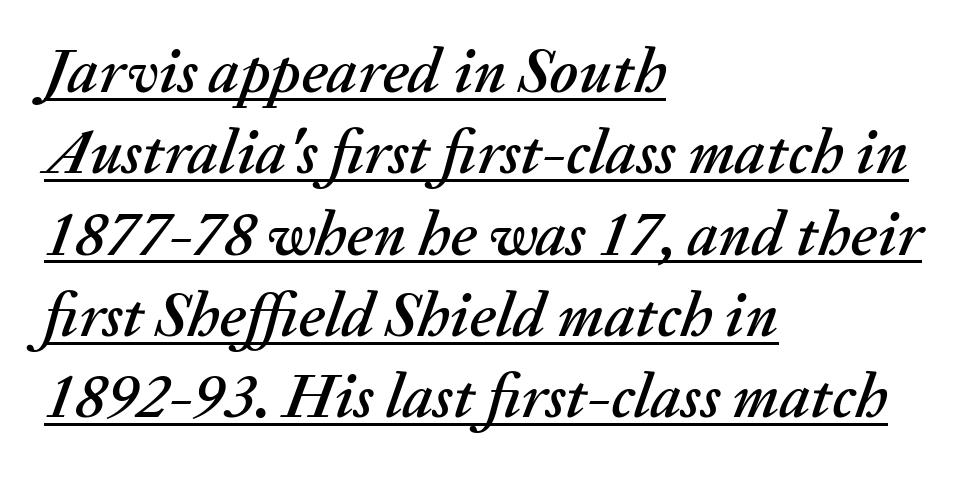
Q: Is the text italic (slanted)? A: Yes, it leans right by about 20 degrees.
Q: Is the text underlined? A: Yes.
Q: How is the paragraph aligned? A: Left-aligned.
Q: Is the spacing between letters normal or unusually wide? A: Normal.
Q: Is the spacing between lines tight, normal or loose? A: Normal.
Q: Width (condensed, normal, or wide)? A: Normal.
Q: Stroke contrast? A: Medium.
Q: x-height? A: Medium.
Q: Monospaced? A: No.
